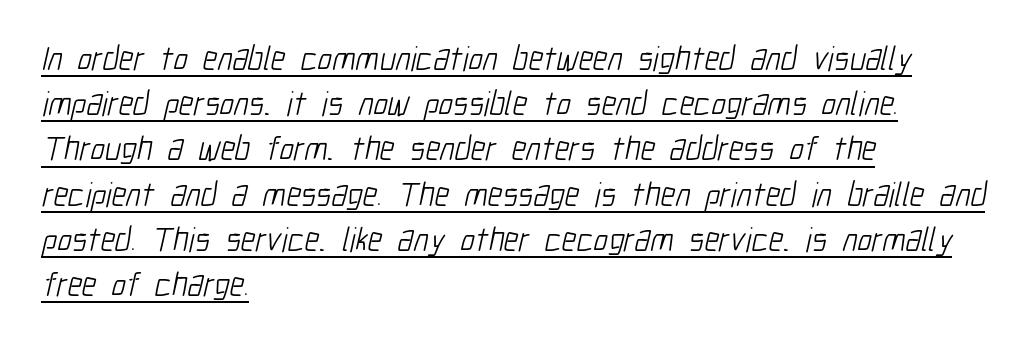
{"serif": "no", "bold": "no", "weight": "light", "width": "condensed", "stroke_contrast": "low", "x_height": "medium", "monospaced": "no", "underline": "yes", "align": "left", "line_spacing": "normal", "line_spacing_ratio": 1.33, "letter_spacing": "normal", "letter_spacing_em": 0.0, "glyph_px": 34}
